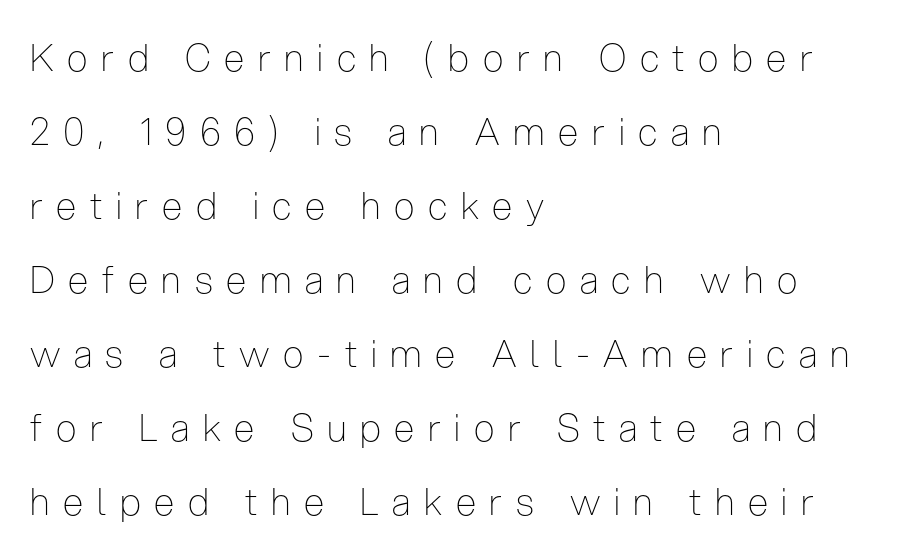
The image shows 37 px thin, condensed sans-serif type, upright; set left-aligned, loose line spacing (2.0x), unusually wide letter spacing (+0.37 em), not underlined; low stroke contrast and a medium x-height.
